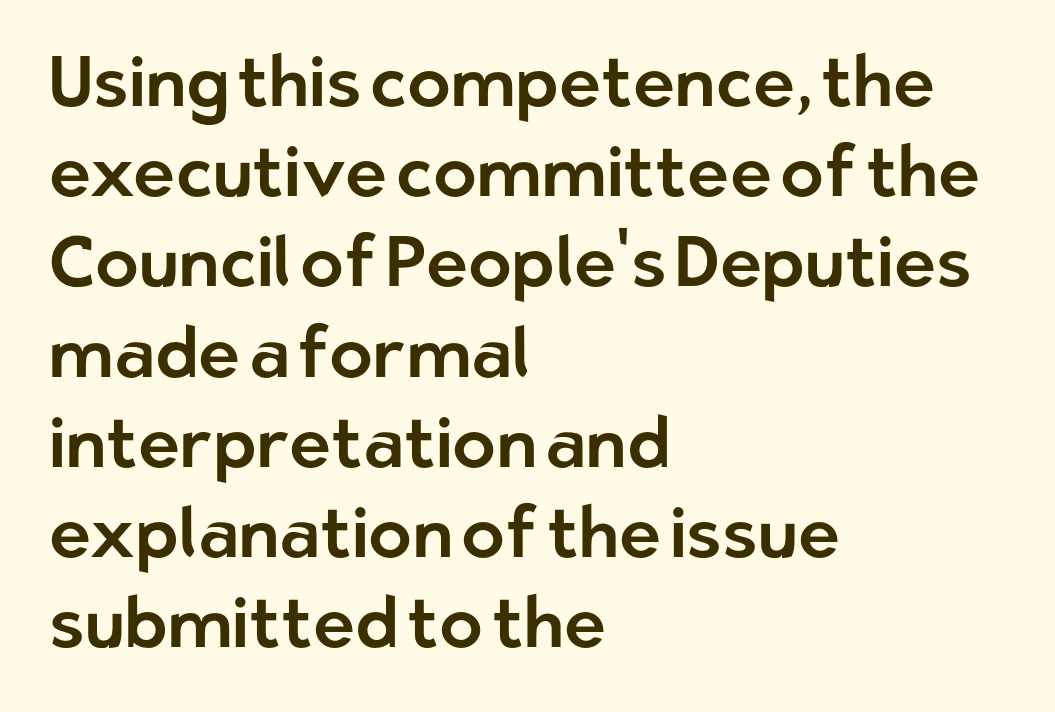
{"serif": "no", "italic": "no", "width": "normal", "stroke_contrast": "low", "x_height": "medium", "monospaced": "no", "underline": "no", "align": "left", "line_spacing": "normal", "line_spacing_ratio": 1.27, "letter_spacing": "normal", "letter_spacing_em": 0.0, "glyph_px": 71}
